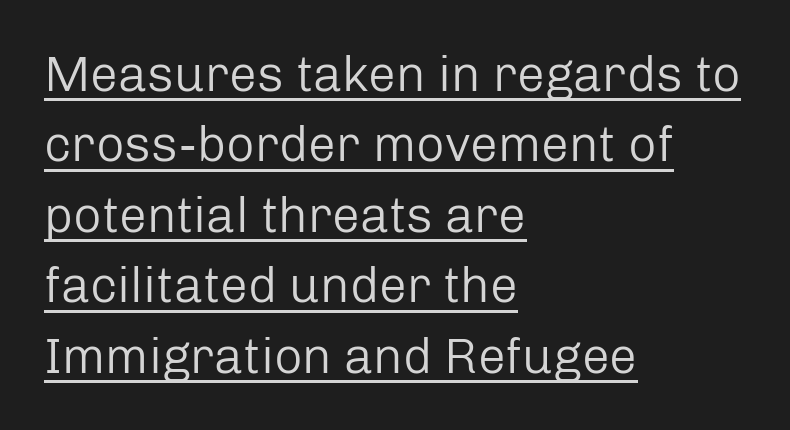
{"serif": "no", "italic": "no", "bold": "no", "weight": "regular", "width": "normal", "stroke_contrast": "low", "x_height": "medium", "monospaced": "no", "underline": "yes", "align": "left", "line_spacing": "normal", "line_spacing_ratio": 1.41, "letter_spacing": "normal", "letter_spacing_em": 0.0, "glyph_px": 50}
